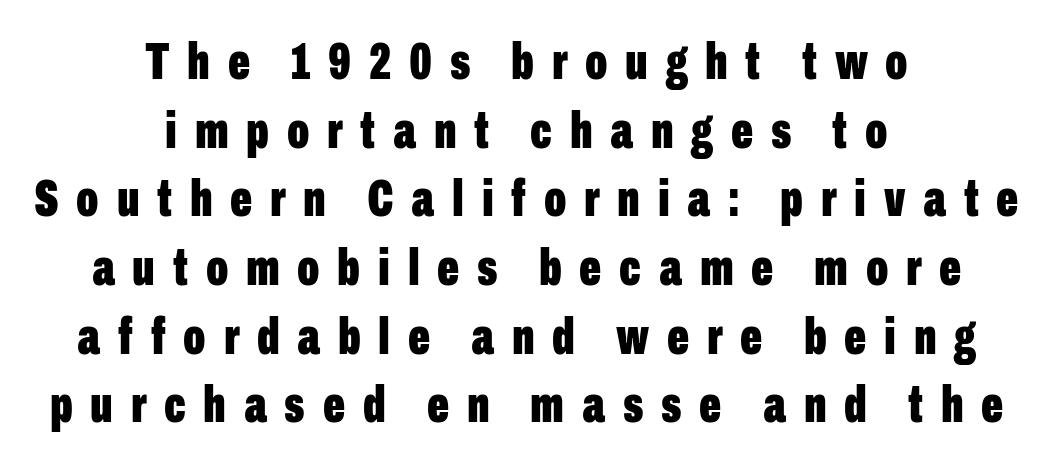
Q: Is the text bold? A: Yes.
Q: Is the text italic (slanted)? A: No, it is upright.
Q: Is the typeface a serif or a sans-serif typeface? A: Sans-serif.
Q: Is the text underlined? A: No.
Q: How is the paragraph aligned? A: Centered.
Q: Is the spacing between letters normal or unusually wide? A: Unusually wide.
Q: Is the spacing between lines tight, normal or loose? A: Normal.
Q: Width (condensed, normal, or wide)? A: Condensed.
Q: Stroke contrast? A: Low.
Q: x-height? A: Medium.
Q: Monospaced? A: No.
